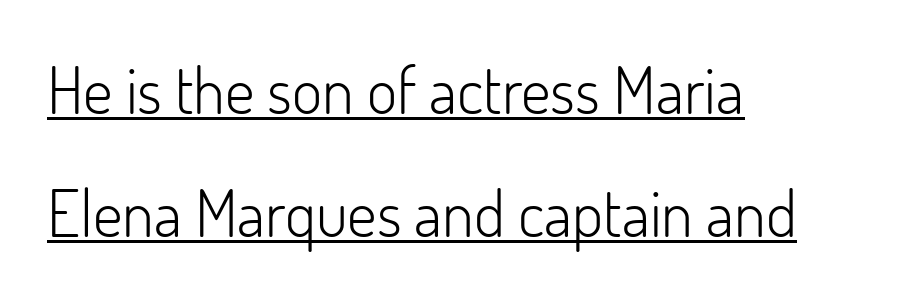
The image shows 65 px light sans-serif type, upright; set left-aligned, line spacing 1.89x, normal letter spacing, underlined; low stroke contrast and a small x-height.
